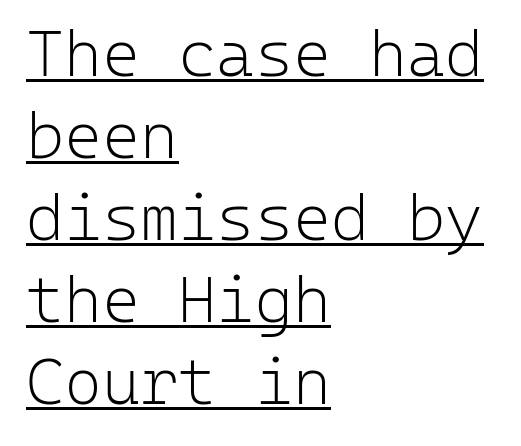
Q: Is the text bold? A: No.
Q: Is the text italic (slanted)? A: No, it is upright.
Q: Is the typeface a serif or a sans-serif typeface? A: Sans-serif.
Q: Is the text underlined? A: Yes.
Q: How is the paragraph aligned? A: Left-aligned.
Q: Is the spacing between letters normal or unusually wide? A: Normal.
Q: Is the spacing between lines tight, normal or loose? A: Normal.
Q: Width (condensed, normal, or wide)? A: Normal.
Q: Stroke contrast? A: Low.
Q: x-height? A: Medium.
Q: Monospaced? A: Yes.
